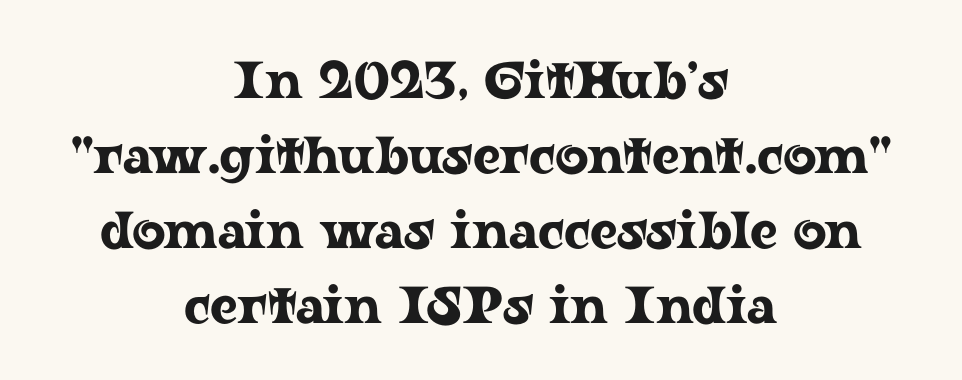
Q: Is the text italic (slanted)? A: No, it is upright.
Q: Is the typeface a serif or a sans-serif typeface? A: Serif.
Q: Is the text underlined? A: No.
Q: How is the paragraph aligned? A: Centered.
Q: Is the spacing between letters normal or unusually wide? A: Normal.
Q: Is the spacing between lines tight, normal or loose? A: Normal.
Q: Width (condensed, normal, or wide)? A: Wide.
Q: Stroke contrast? A: Low.
Q: x-height? A: Medium.
Q: Monospaced? A: No.
